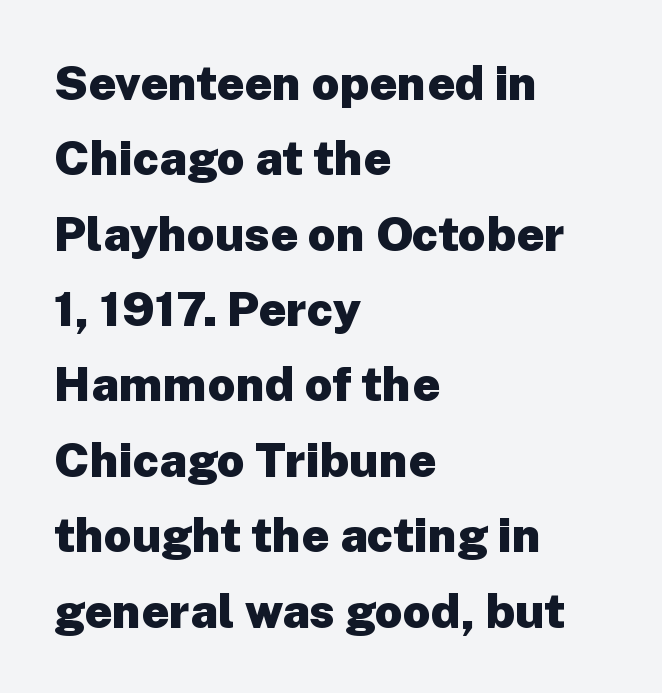
{"serif": "no", "italic": "no", "bold": "yes", "weight": "heavy", "width": "normal", "stroke_contrast": "low", "x_height": "medium", "monospaced": "no", "underline": "no", "align": "left", "line_spacing": "normal", "line_spacing_ratio": 1.57, "letter_spacing": "normal", "letter_spacing_em": 0.0, "glyph_px": 48}
